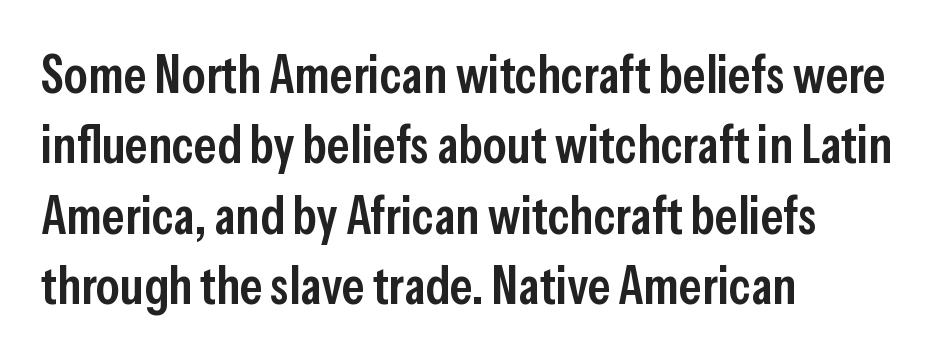
{"serif": "no", "italic": "no", "bold": "semi", "weight": "semibold", "width": "condensed", "stroke_contrast": "low", "x_height": "medium", "monospaced": "no", "underline": "no", "align": "left", "line_spacing": "normal", "line_spacing_ratio": 1.33, "letter_spacing": "normal", "letter_spacing_em": 0.0, "glyph_px": 53}
